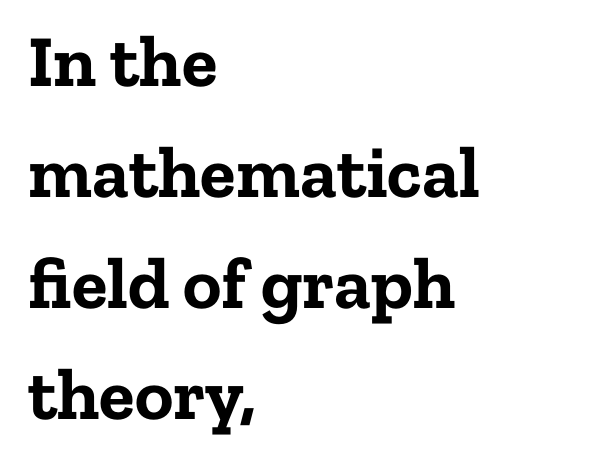
{"serif": "yes", "italic": "no", "bold": "yes", "weight": "bold", "width": "normal", "stroke_contrast": "low", "x_height": "medium", "monospaced": "no", "underline": "no", "align": "left", "line_spacing": "normal", "line_spacing_ratio": 1.52, "letter_spacing": "normal", "letter_spacing_em": 0.0, "glyph_px": 73}
